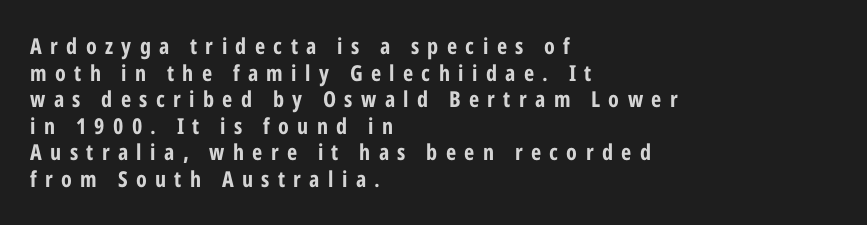
{"italic": "no", "bold": "yes", "underline": "no", "align": "left", "line_spacing_ratio": 1.21, "letter_spacing": "wide", "letter_spacing_em": 0.38, "glyph_px": 22}
